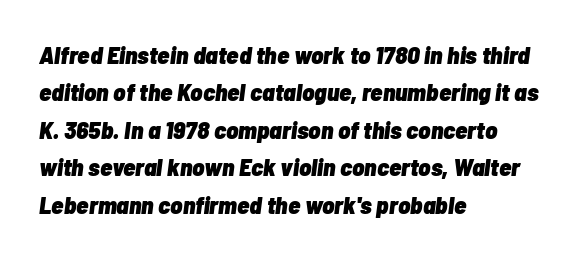
The image shows 25 px bold type, italic (leaning right); set left-aligned, normal line spacing (1.5x), normal letter spacing, not underlined.
